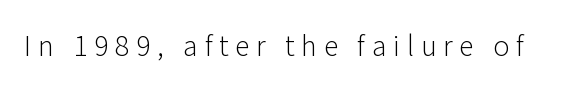
{"italic": "no", "bold": "no", "underline": "no", "letter_spacing": "wide", "letter_spacing_em": 0.25, "glyph_px": 27}
